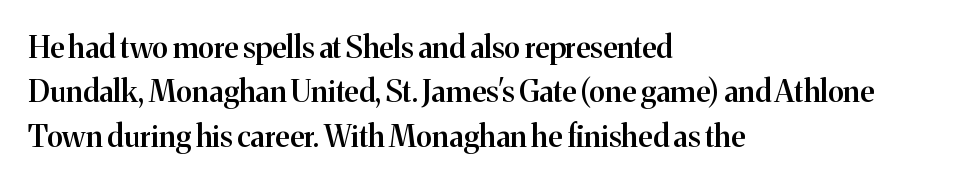
The image shows 30 px semibold serif type, upright; set left-aligned, normal line spacing (1.48x), normal letter spacing, not underlined; medium stroke contrast and a medium x-height.
